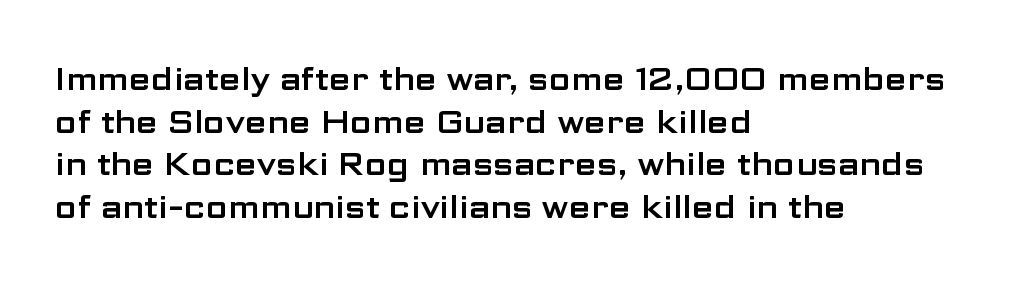
{"serif": "no", "italic": "no", "width": "wide", "stroke_contrast": "low", "x_height": "medium", "monospaced": "no", "underline": "no", "align": "left", "line_spacing": "normal", "line_spacing_ratio": 1.33, "letter_spacing": "normal", "letter_spacing_em": 0.0, "glyph_px": 32}
